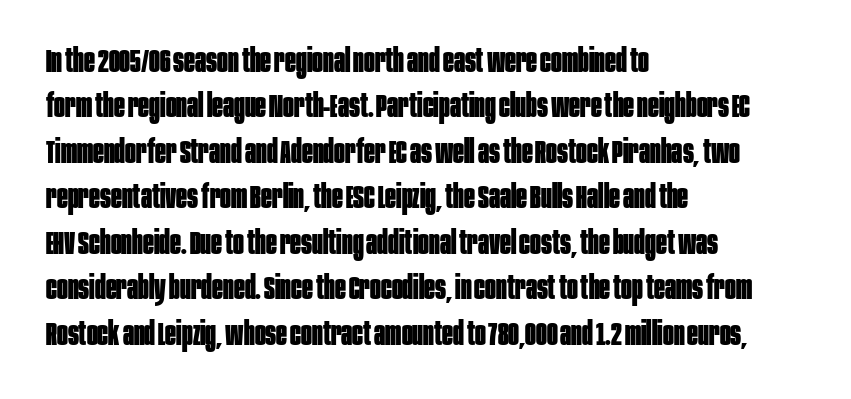
The image shows 32 px bold, condensed sans-serif type, upright; set left-aligned, normal line spacing (1.42x), normal letter spacing, not underlined; low stroke contrast and a large x-height.
